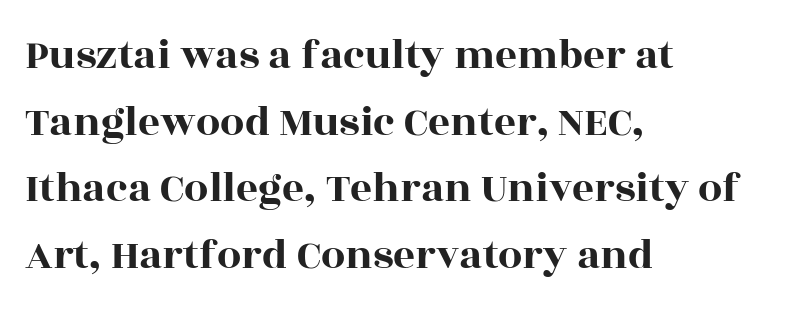
{"serif": "yes", "italic": "no", "width": "wide", "x_height": "large", "monospaced": "no", "underline": "no", "align": "left", "line_spacing": "normal", "line_spacing_ratio": 1.55, "letter_spacing": "normal", "letter_spacing_em": 0.0, "glyph_px": 43}
